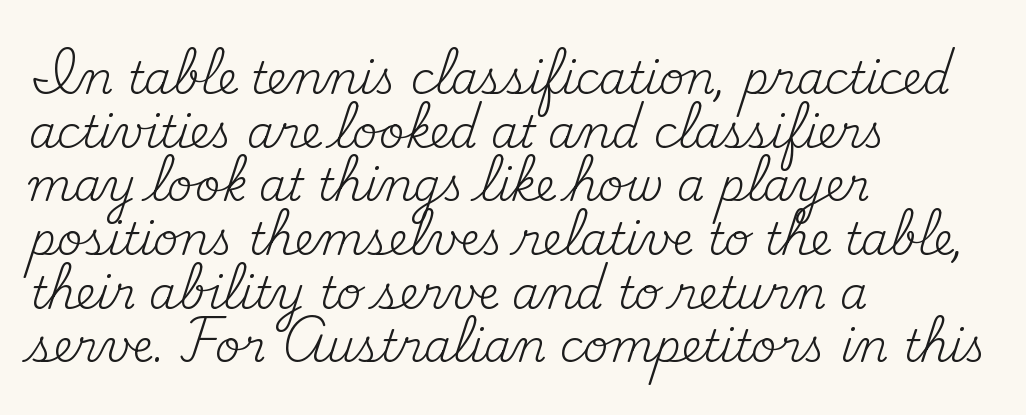
A clean baseline with only descenders dipping below it. The passage is arranged the way most books set body copy — flush left. The tracking reads as untouched default to a designer's eye.
